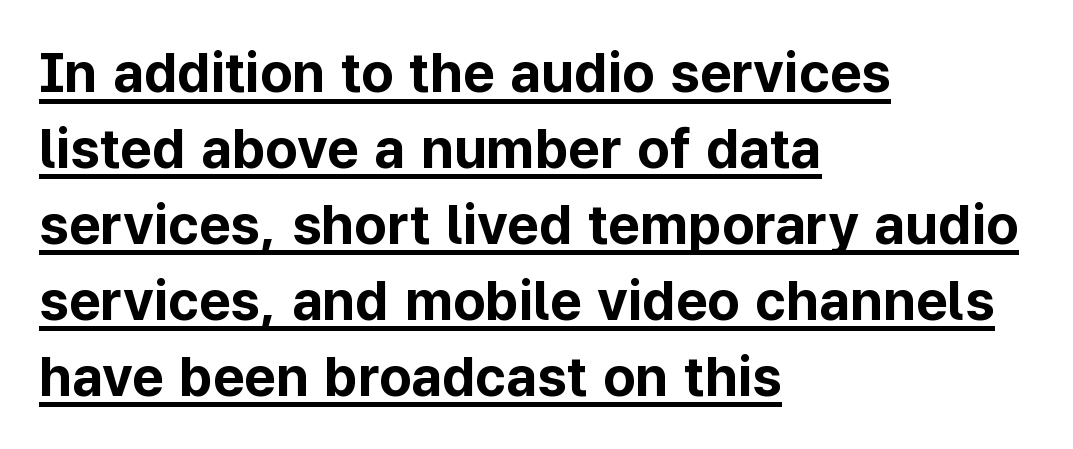
{"serif": "no", "italic": "no", "bold": "yes", "weight": "bold", "width": "normal", "stroke_contrast": "low", "x_height": "medium", "monospaced": "no", "underline": "yes", "align": "left", "line_spacing": "normal", "line_spacing_ratio": 1.38, "letter_spacing": "normal", "letter_spacing_em": 0.0, "glyph_px": 55}
